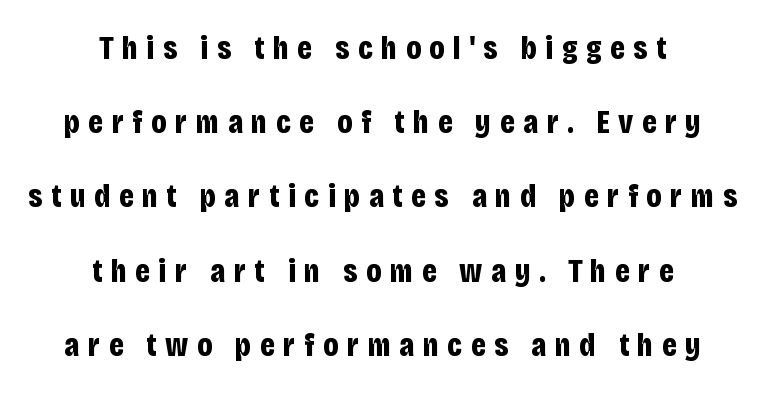
Q: Is the text bold? A: Yes.
Q: Is the text italic (slanted)? A: No, it is upright.
Q: Is the typeface a serif or a sans-serif typeface? A: Sans-serif.
Q: Is the text underlined? A: No.
Q: How is the paragraph aligned? A: Centered.
Q: Is the spacing between letters normal or unusually wide? A: Unusually wide.
Q: Is the spacing between lines tight, normal or loose? A: Loose.
Q: Width (condensed, normal, or wide)? A: Condensed.
Q: Stroke contrast? A: Low.
Q: x-height? A: Large.
Q: Monospaced? A: No.
